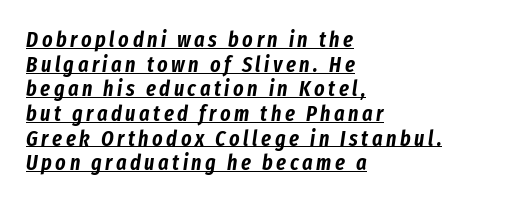
{"italic": "yes", "lean": "right", "slant_degrees": 8, "underline": "yes", "align": "left", "line_spacing": "tight", "line_spacing_ratio": 1.12, "glyph_px": 22}
